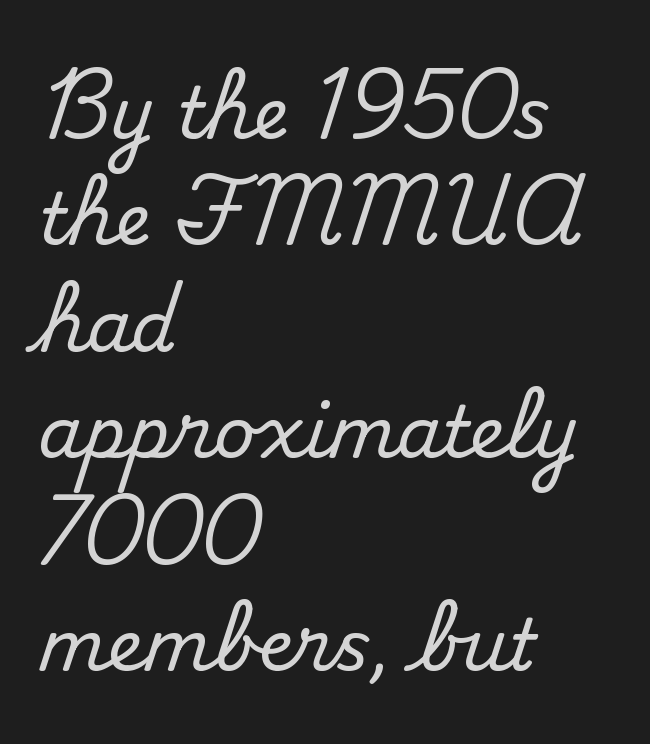
Examine the stroke ends and you'll spot serifs. The passage shown stacks its lines at a standard gap. Is the letter spacing exaggerated? No — it looks like the ordinary default.
